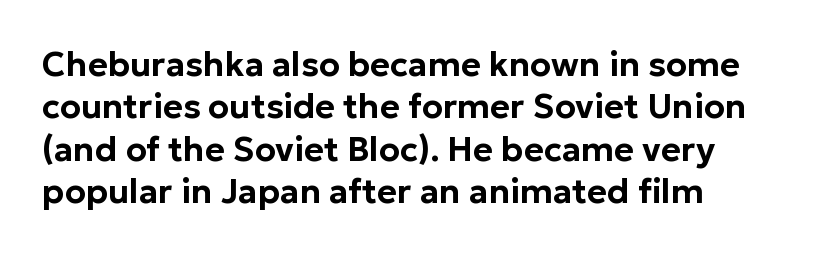
{"serif": "no", "italic": "no", "width": "normal", "stroke_contrast": "low", "x_height": "medium", "monospaced": "no", "underline": "no", "align": "left", "line_spacing": "normal", "line_spacing_ratio": 1.25, "letter_spacing": "normal", "letter_spacing_em": 0.0, "glyph_px": 34}
